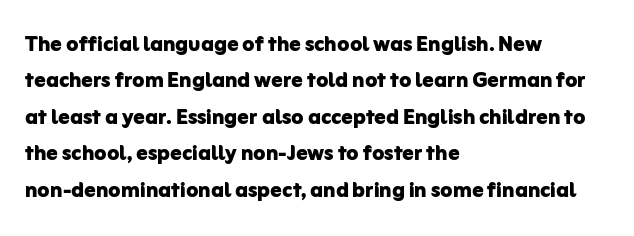
Q: Is the text bold? A: Yes.
Q: Is the text italic (slanted)? A: No, it is upright.
Q: Is the typeface a serif or a sans-serif typeface? A: Sans-serif.
Q: Is the text underlined? A: No.
Q: How is the paragraph aligned? A: Left-aligned.
Q: Is the spacing between letters normal or unusually wide? A: Normal.
Q: Is the spacing between lines tight, normal or loose? A: Normal.
Q: Width (condensed, normal, or wide)? A: Normal.
Q: Stroke contrast? A: Low.
Q: x-height? A: Medium.
Q: Monospaced? A: No.
